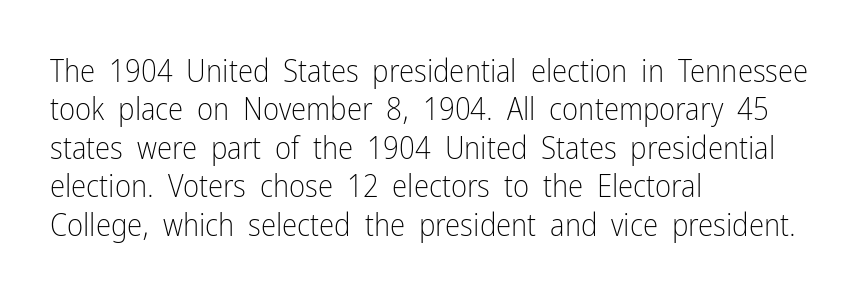
A classic flush-left, rag-right setting is used for this passage. Check under the words: just untouched page. The letterforms sit at book weight or below. Serifs: no, the terminals of the letterforms are clean. The horizontal fit of the characters is conventional and even. These lines were composed using upright roman letters.
